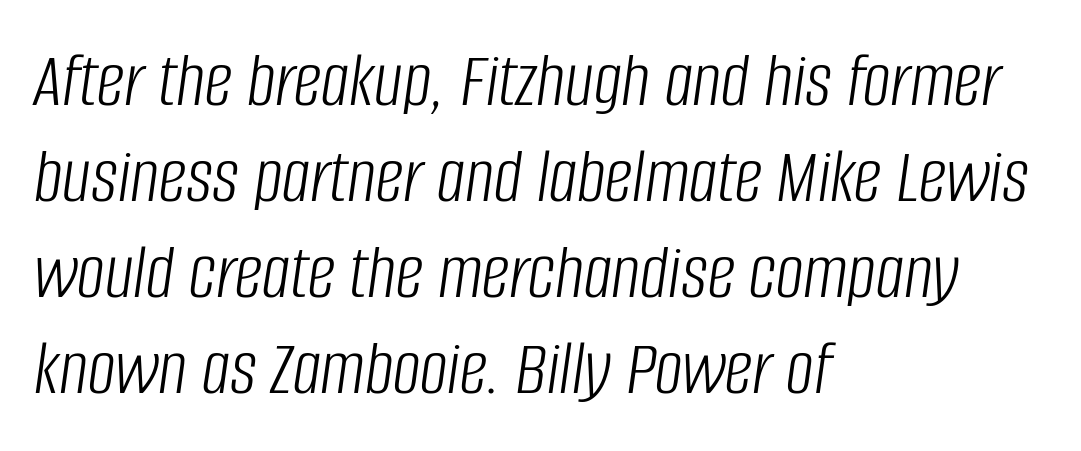
{"italic": "yes", "lean": "right", "slant_degrees": 8, "bold": "no", "weight": "light", "width": "condensed", "stroke_contrast": "low", "x_height": "large", "monospaced": "no", "underline": "no", "align": "left", "line_spacing_ratio": 1.23, "letter_spacing": "normal", "letter_spacing_em": 0.0, "glyph_px": 78}
